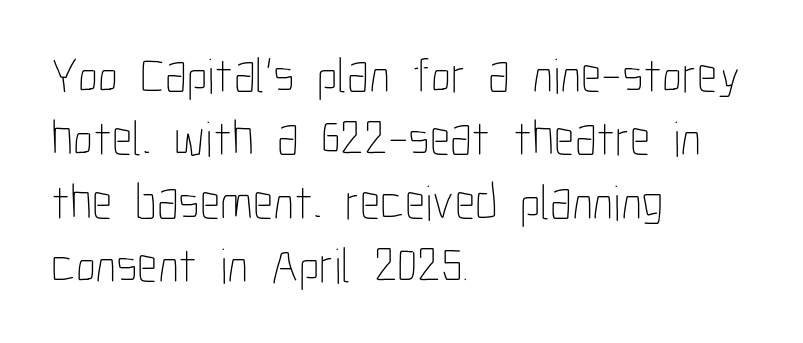
The image shows 50 px thin, condensed type, upright; set left-aligned, normal line spacing (1.27x), normal letter spacing, not underlined; low stroke contrast and a medium x-height.
